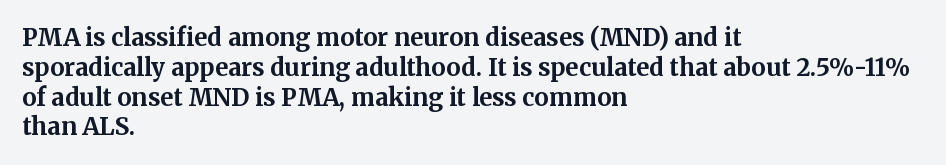
Every character sits straight up, as roman type does. This rendering uses left alignment, leaving the right contour irregular. Letters rest on an invisible, unmarked baseline. The passage shown has conventional tracking throughout. Pretty heavy lettering here — definitely bold.
